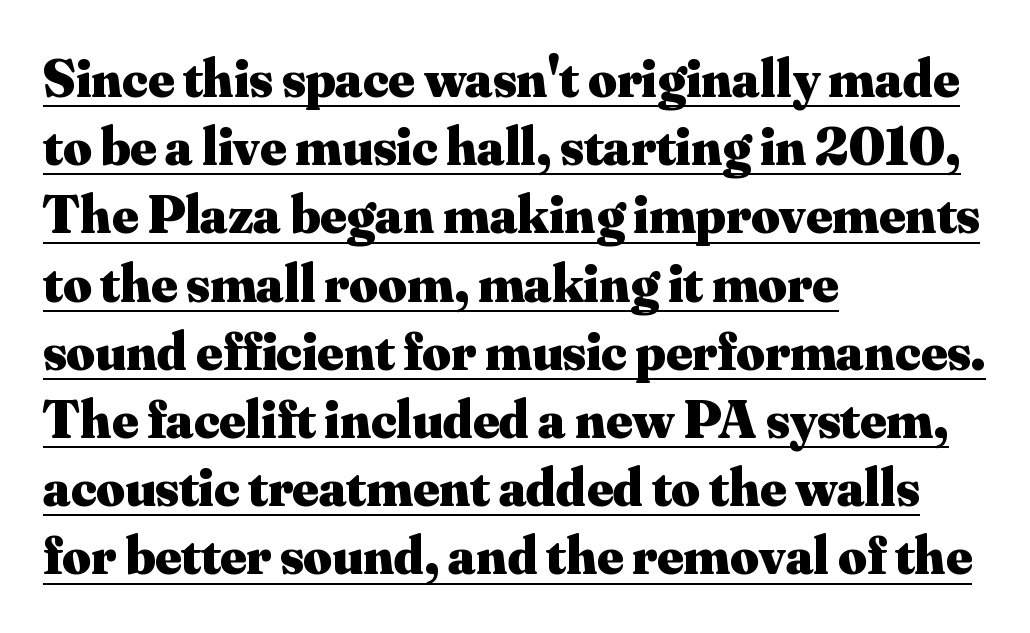
The image shows 55 px heavy serif type, upright; set left-aligned, line spacing 1.24x, normal letter spacing, underlined; medium stroke contrast and a small x-height.
